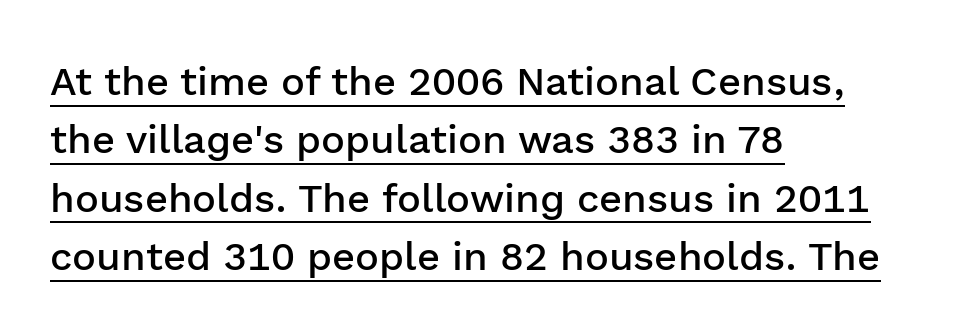
Is this a fixed-width face? No — the glyphs have proportional, varying widths. Leftover space on each line is placed entirely after the last word. Short note: letters normally spaced. Strokes here are thickened, but only to semibold level. Whoever set this chose a conventional vertical rhythm. This sample carries an underscore along the baseline area.
